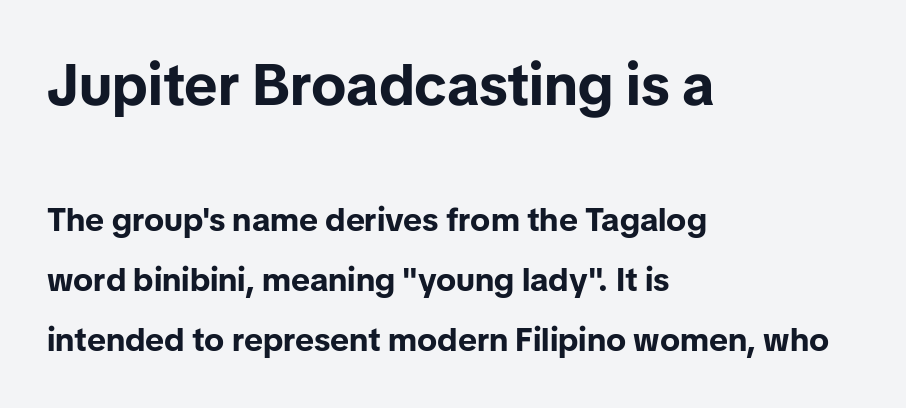
{"serif": "no", "italic": "no", "bold": "yes", "weight": "bold", "width": "normal", "stroke_contrast": "low", "x_height": "medium", "monospaced": "no", "underline": "no", "align": "left", "line_spacing_ratio": 1.81, "letter_spacing": "normal", "letter_spacing_em": 0.0, "larger_block": "first", "size_ratio": 1.76, "glyph_px": 58}
